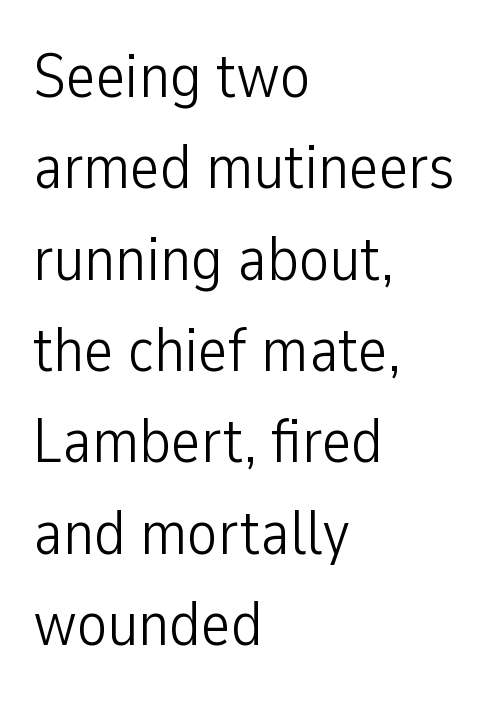
The image shows 63 px light, condensed sans-serif type, upright; set left-aligned, normal line spacing (1.45x), normal letter spacing, not underlined; low stroke contrast and a medium x-height.
